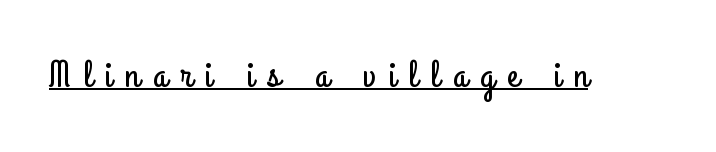
Q: Is the typeface a serif or a sans-serif typeface? A: Sans-serif.
Q: Is the text underlined? A: Yes.
Q: Is the spacing between letters normal or unusually wide? A: Unusually wide.
Q: Width (condensed, normal, or wide)? A: Condensed.
Q: Stroke contrast? A: Low.
Q: x-height? A: Small.
Q: Monospaced? A: No.
